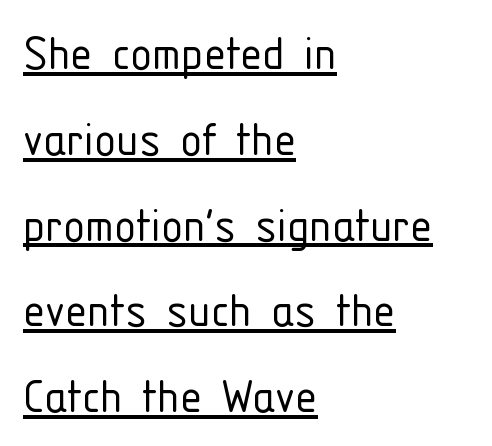
Q: Is the text bold? A: No.
Q: Is the text italic (slanted)? A: No, it is upright.
Q: Is the typeface a serif or a sans-serif typeface? A: Sans-serif.
Q: Is the text underlined? A: Yes.
Q: How is the paragraph aligned? A: Left-aligned.
Q: Is the spacing between letters normal or unusually wide? A: Normal.
Q: Is the spacing between lines tight, normal or loose? A: Normal.
Q: Width (condensed, normal, or wide)? A: Condensed.
Q: Stroke contrast? A: Low.
Q: x-height? A: Medium.
Q: Monospaced? A: No.
